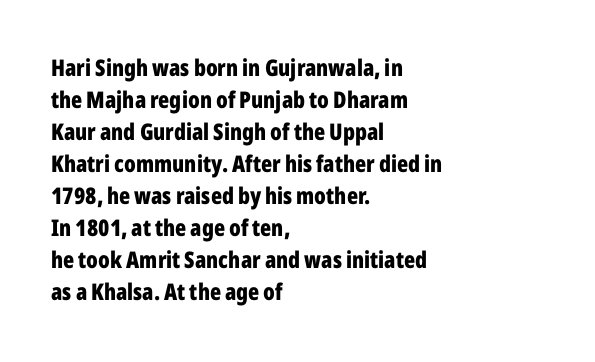
Q: Is the text bold? A: Yes.
Q: Is the text italic (slanted)? A: No, it is upright.
Q: Is the text underlined? A: No.
Q: How is the paragraph aligned? A: Left-aligned.
Q: Is the spacing between letters normal or unusually wide? A: Normal.
Q: Is the spacing between lines tight, normal or loose? A: Normal.
